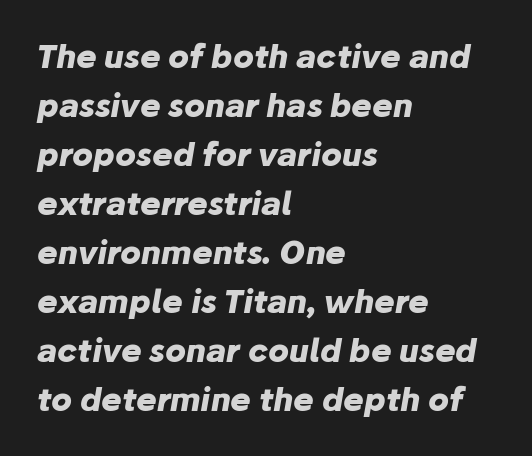
The image shows 31 px heavy type, italic (leaning right); set left-aligned, normal line spacing (1.58x), normal letter spacing, not underlined; low stroke contrast and a medium x-height.
